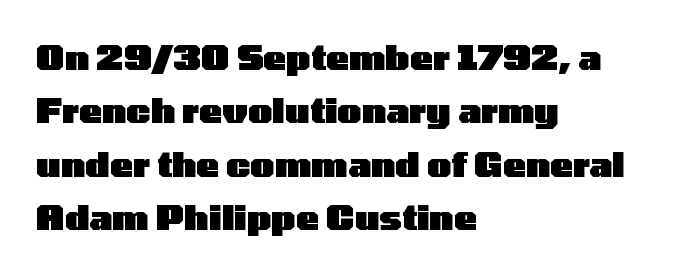
Q: Is the text bold? A: Yes.
Q: Is the text italic (slanted)? A: No, it is upright.
Q: Is the typeface a serif or a sans-serif typeface? A: Sans-serif.
Q: Is the text underlined? A: No.
Q: How is the paragraph aligned? A: Left-aligned.
Q: Is the spacing between letters normal or unusually wide? A: Normal.
Q: Is the spacing between lines tight, normal or loose? A: Normal.
Q: Width (condensed, normal, or wide)? A: Wide.
Q: Stroke contrast? A: Low.
Q: x-height? A: Medium.
Q: Monospaced? A: No.
